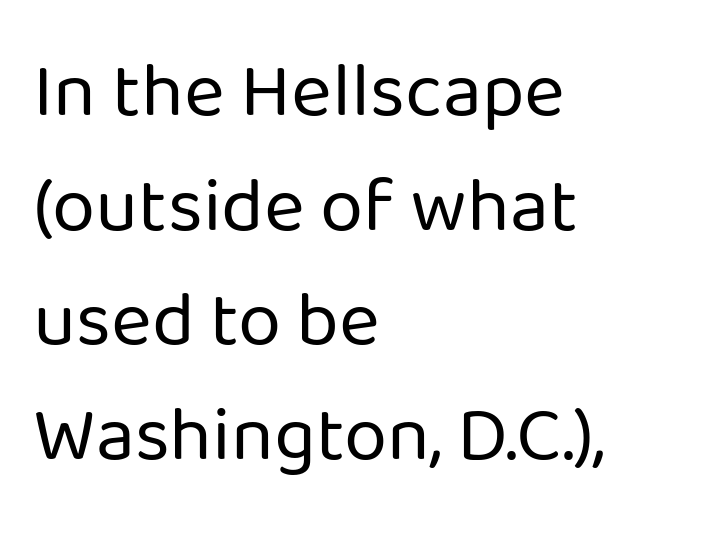
Q: Is the text bold? A: No.
Q: Is the text italic (slanted)? A: No, it is upright.
Q: Is the typeface a serif or a sans-serif typeface? A: Sans-serif.
Q: Is the text underlined? A: No.
Q: How is the paragraph aligned? A: Left-aligned.
Q: Is the spacing between letters normal or unusually wide? A: Normal.
Q: Is the spacing between lines tight, normal or loose? A: Normal.
Q: Width (condensed, normal, or wide)? A: Normal.
Q: Stroke contrast? A: Low.
Q: x-height? A: Medium.
Q: Monospaced? A: No.
